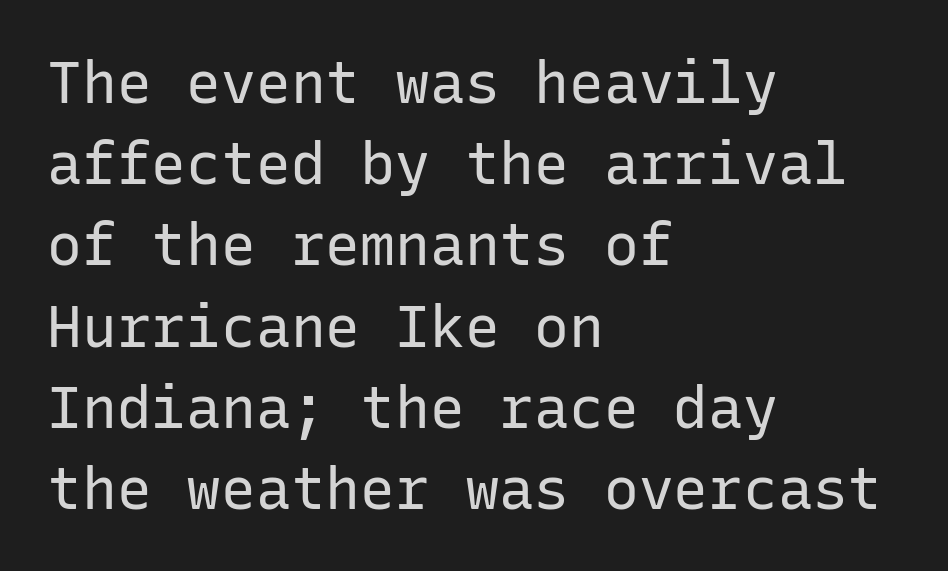
{"serif": "no", "italic": "no", "bold": "no", "weight": "regular", "width": "normal", "stroke_contrast": "low", "x_height": "medium", "monospaced": "yes", "underline": "no", "align": "left", "line_spacing": "normal", "line_spacing_ratio": 1.4, "letter_spacing": "normal", "letter_spacing_em": 0.0, "glyph_px": 58}
